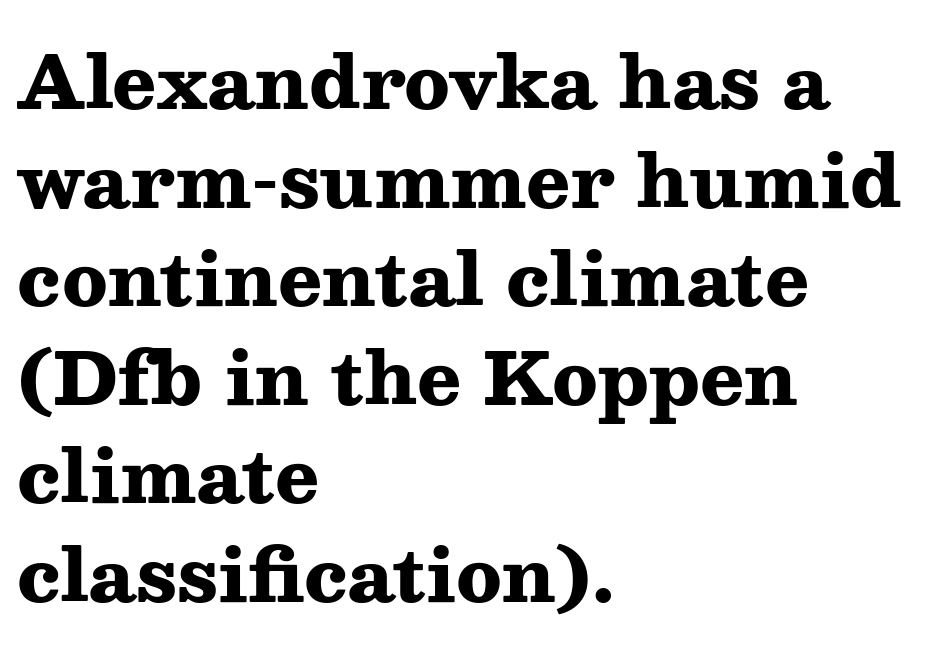
Every stem runs plumb, perpendicular to the baseline. Bold? Absolutely — the strokes are thick and heavy. The baseline area is clear. The compositor pushed each line to the left boundary. Here the glyphs are tracked normally, forming tight word shapes.
